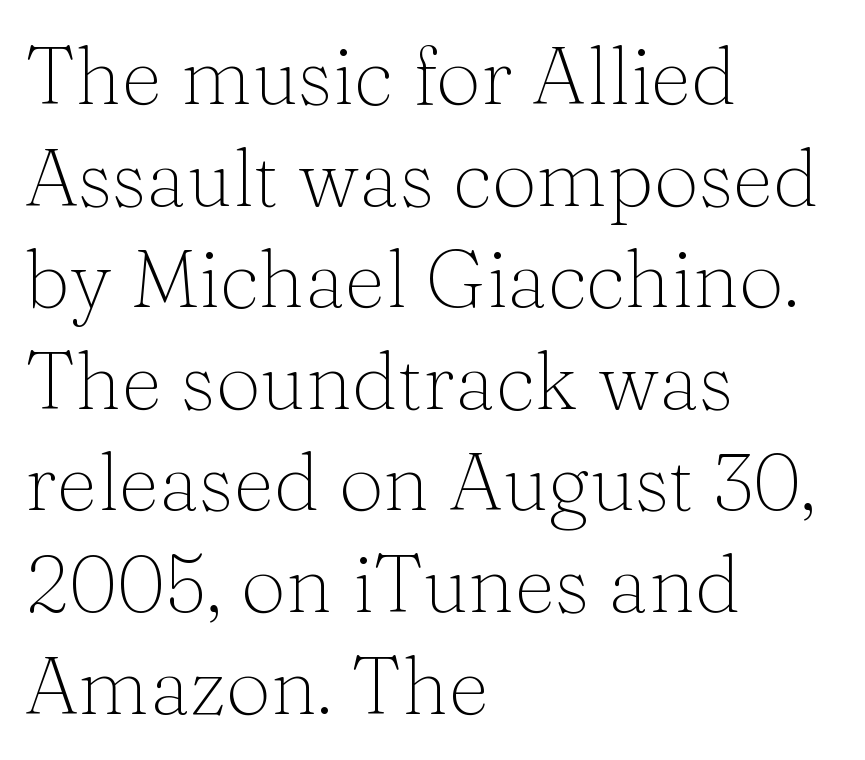
{"serif": "yes", "italic": "no", "bold": "no", "weight": "light", "width": "normal", "stroke_contrast": "medium", "x_height": "medium", "monospaced": "no", "underline": "no", "align": "left", "line_spacing": "normal", "line_spacing_ratio": 1.27, "letter_spacing": "normal", "letter_spacing_em": 0.0, "glyph_px": 80}
